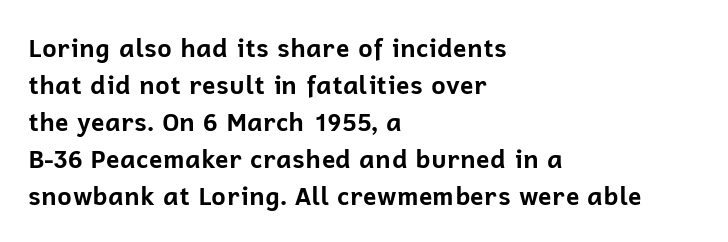
Q: Is the text bold? A: Yes.
Q: Is the text italic (slanted)? A: No, it is upright.
Q: Is the text underlined? A: No.
Q: How is the paragraph aligned? A: Left-aligned.
Q: Is the spacing between letters normal or unusually wide? A: Normal.
Q: Is the spacing between lines tight, normal or loose? A: Normal.
